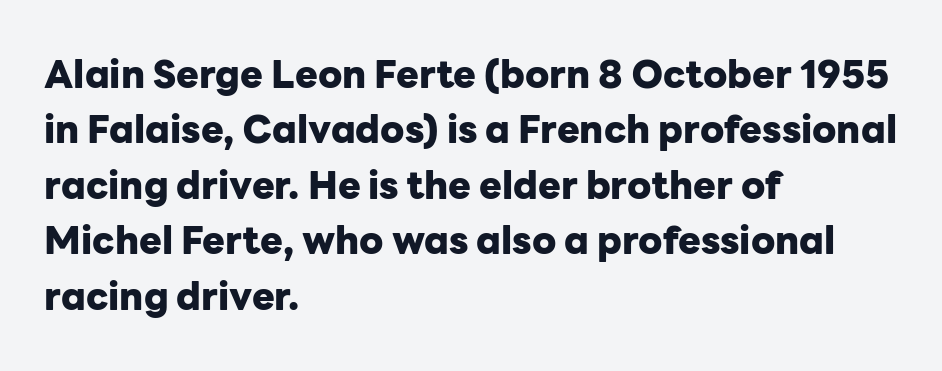
The image shows 38 px heavy sans-serif type, upright; set left-aligned, normal line spacing (1.46x), normal letter spacing, not underlined; low stroke contrast and a medium x-height.
